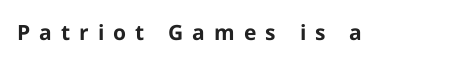
Q: Is the text bold? A: Yes.
Q: Is the text italic (slanted)? A: No, it is upright.
Q: Is the text underlined? A: No.
Q: Is the spacing between letters normal or unusually wide? A: Unusually wide.
